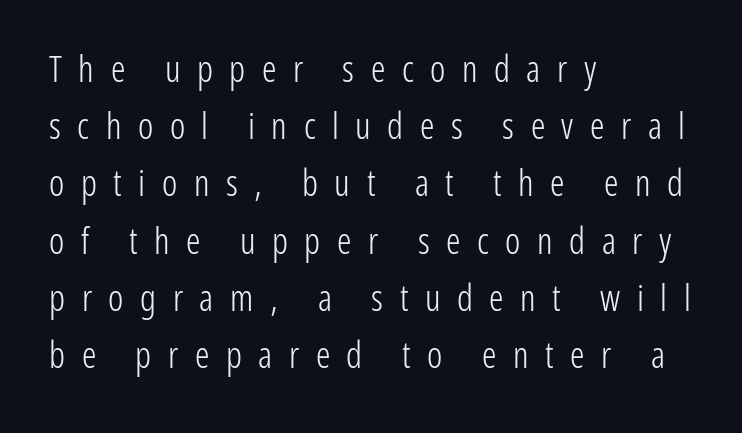
The image shows 36 px light, condensed sans-serif type, upright; set left-aligned, normal line spacing (1.59x), unusually wide letter spacing (+0.46 em), not underlined; low stroke contrast and a medium x-height.
